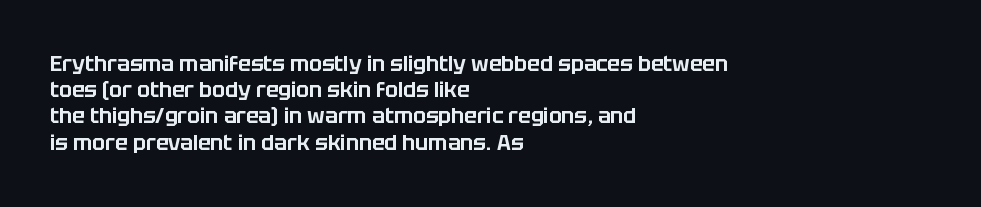
A typesetter would call this leading conventional body-copy spacing. Upright lettering throughout. This rendering uses left alignment, leaving the right contour irregular. The letterforms sit shoulder to shoulder at normal distance. Decoration check: the copy has no underline.
